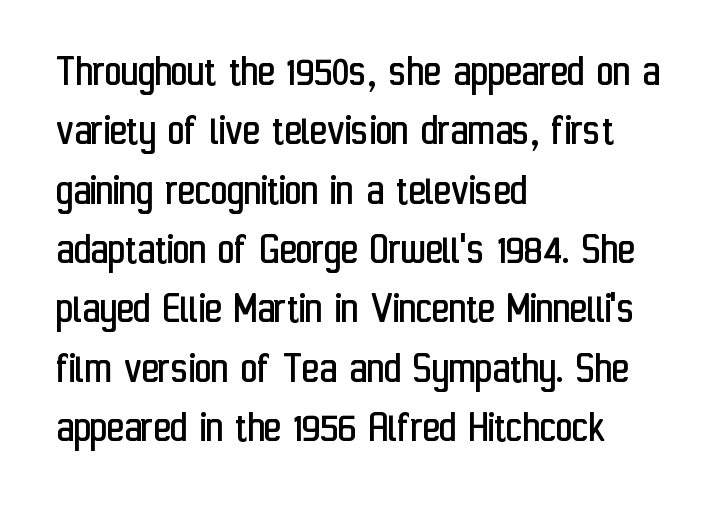
{"serif": "no", "italic": "no", "bold": "no", "weight": "regular", "width": "condensed", "stroke_contrast": "low", "x_height": "medium", "monospaced": "no", "underline": "no", "align": "left", "line_spacing": "normal", "line_spacing_ratio": 1.29, "letter_spacing": "normal", "letter_spacing_em": 0.0, "glyph_px": 46}
